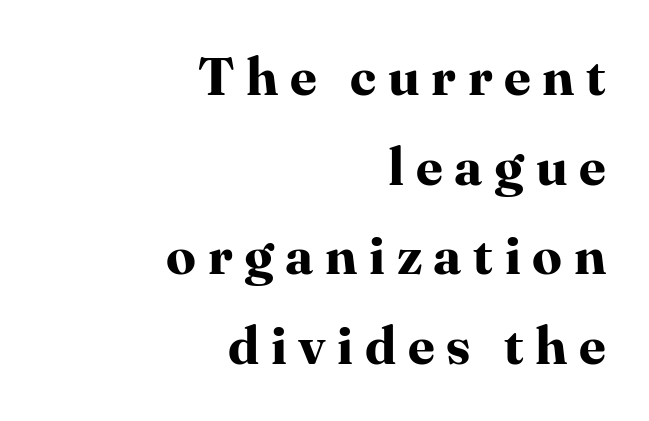
{"serif": "yes", "italic": "no", "bold": "yes", "weight": "bold", "width": "normal", "stroke_contrast": "high", "x_height": "medium", "monospaced": "no", "underline": "no", "align": "right", "line_spacing": "normal", "line_spacing_ratio": 1.69, "letter_spacing": "wide", "letter_spacing_em": 0.22, "glyph_px": 53}
